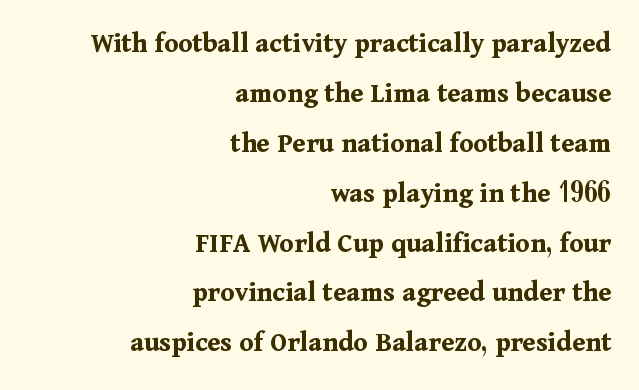
The image shows 29 px bold serif type, upright; set right-aligned, line spacing 1.72x, normal letter spacing, not underlined; medium stroke contrast and a medium x-height.
